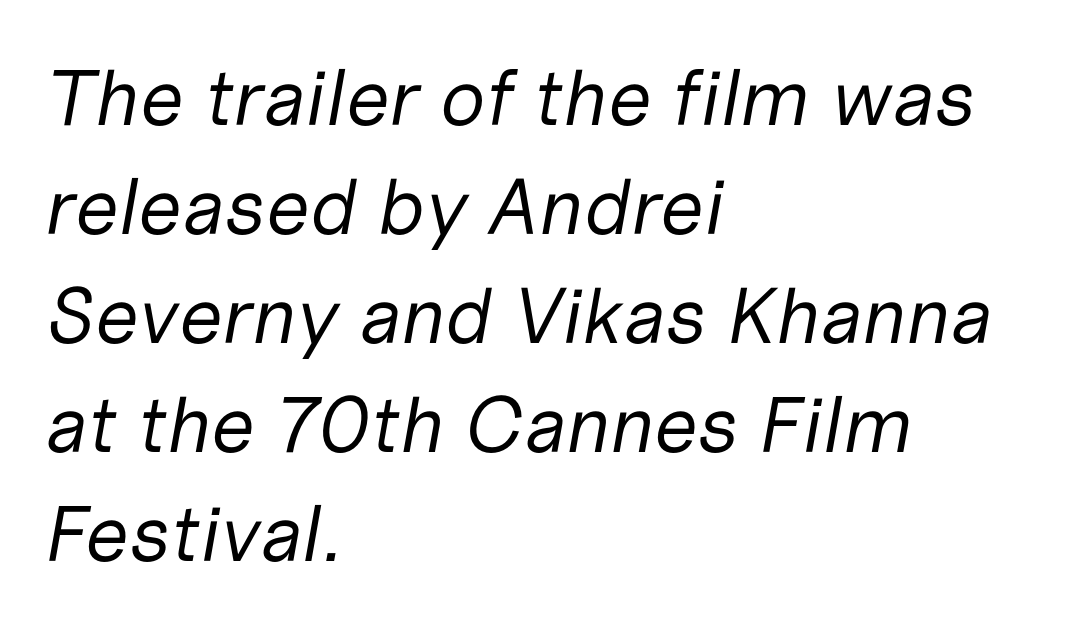
Heaviness? Minimal to ordinary, like unemphasized prose. A classic flush-left, rag-right setting is used for this passage. One glance says typical: line gaps are just what's usual. The passage shown leans; its letterforms are oblique.
